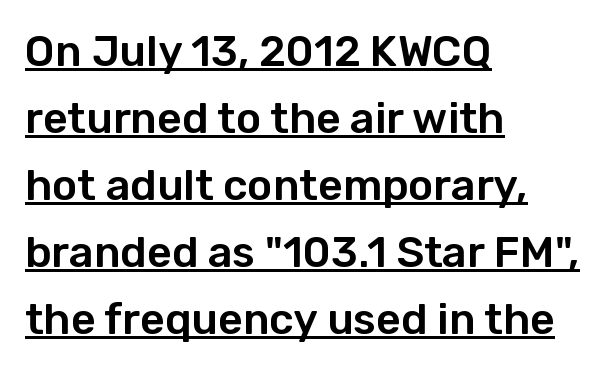
{"serif": "no", "italic": "no", "width": "normal", "stroke_contrast": "low", "x_height": "medium", "monospaced": "no", "underline": "yes", "align": "left", "line_spacing": "normal", "line_spacing_ratio": 1.56, "letter_spacing": "normal", "letter_spacing_em": 0.0, "glyph_px": 43}
